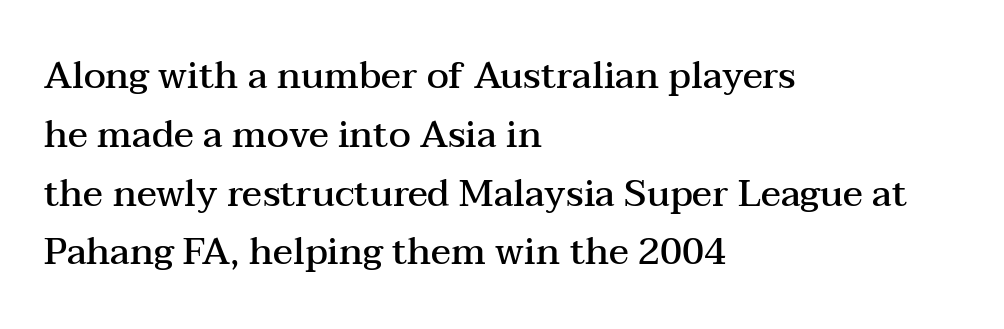
The image shows 37 px semibold, wide serif type, upright; set left-aligned, normal line spacing (1.59x), normal letter spacing, not underlined; medium stroke contrast and a medium x-height.
